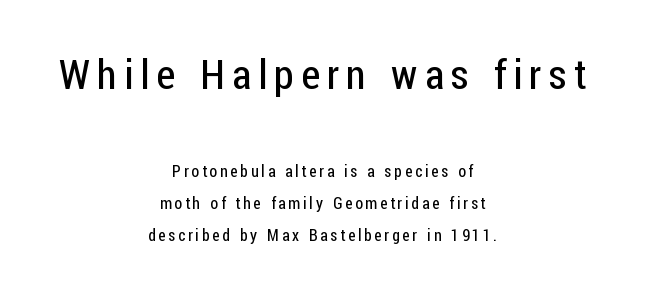
{"serif": "no", "italic": "no", "bold": "no", "weight": "regular", "width": "condensed", "stroke_contrast": "low", "x_height": "medium", "monospaced": "no", "underline": "no", "align": "center", "line_spacing": "loose", "line_spacing_ratio": 1.99, "larger_block": "first", "size_ratio": 2.56, "glyph_px": 41}
